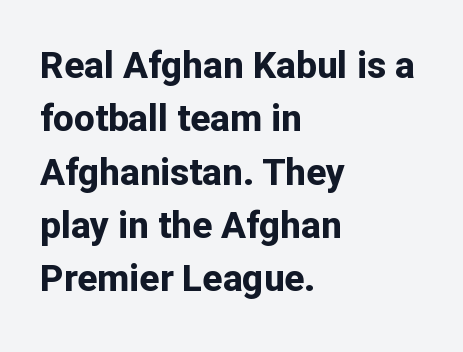
The face used here has the dense, thick strokes of a bold. Check under the words: just untouched page. Caption: multi-line text, flush left, ragged right. The face used here is rendered with its standard letterfit. Spacing verdict: proportional, widths tailored to each character.
